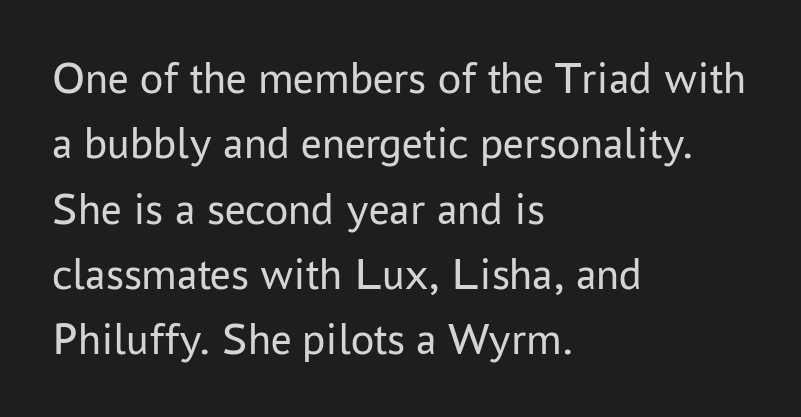
The rendering keeps characters at their native spacing. These lines sit exactly where default settings would place them. Note the varied advance widths — an 'i' is clearly narrower than an 'm'. A student would call this left alignment; a typographer would say flush left, rag right.
